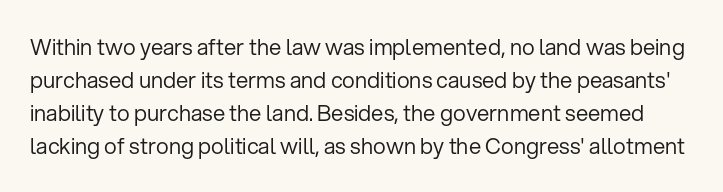
The image shows 22 px text type, upright; set normal line spacing (1.5x), normal letter spacing, not underlined.
